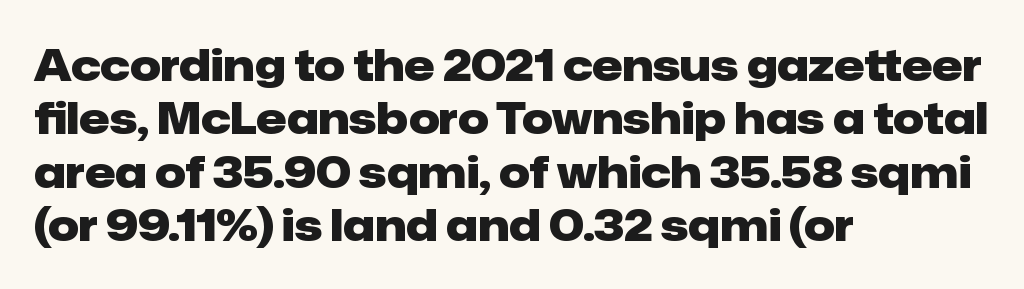
Q: Is the text bold? A: Yes.
Q: Is the text italic (slanted)? A: No, it is upright.
Q: Is the typeface a serif or a sans-serif typeface? A: Sans-serif.
Q: Is the text underlined? A: No.
Q: How is the paragraph aligned? A: Left-aligned.
Q: Is the spacing between letters normal or unusually wide? A: Normal.
Q: Width (condensed, normal, or wide)? A: Normal.
Q: Stroke contrast? A: Low.
Q: x-height? A: Medium.
Q: Monospaced? A: No.
